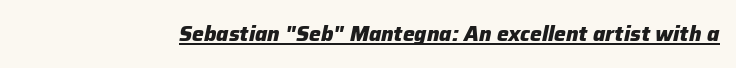
{"italic": "yes", "lean": "right", "slant_degrees": 12, "bold": "yes", "underline": "yes", "letter_spacing": "normal", "letter_spacing_em": 0.0, "glyph_px": 21}
